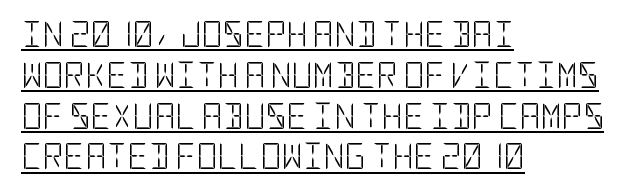
{"italic": "no", "bold": "no", "underline": "yes", "align": "left", "line_spacing": "normal", "line_spacing_ratio": 1.57, "letter_spacing": "normal", "letter_spacing_em": 0.0, "glyph_px": 26}
